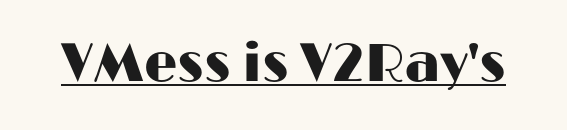
The image shows 53 px wide sans-serif type, upright; set normal letter spacing, underlined; high stroke contrast and a medium x-height.
